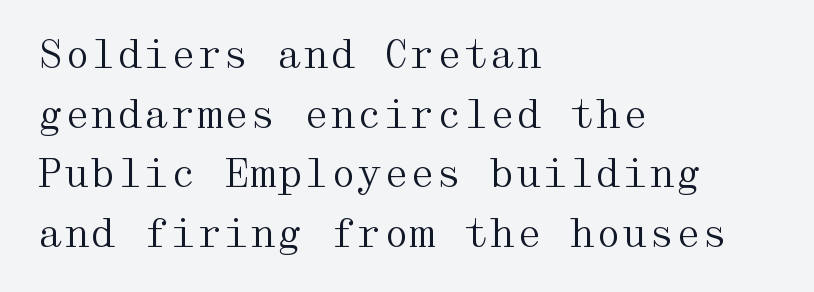
{"serif": "yes", "italic": "no", "bold": "no", "weight": "regular", "width": "wide", "stroke_contrast": "medium", "x_height": "medium", "underline": "no", "align": "left", "line_spacing": "normal", "line_spacing_ratio": 1.57, "letter_spacing": "normal", "letter_spacing_em": 0.0, "glyph_px": 38}
